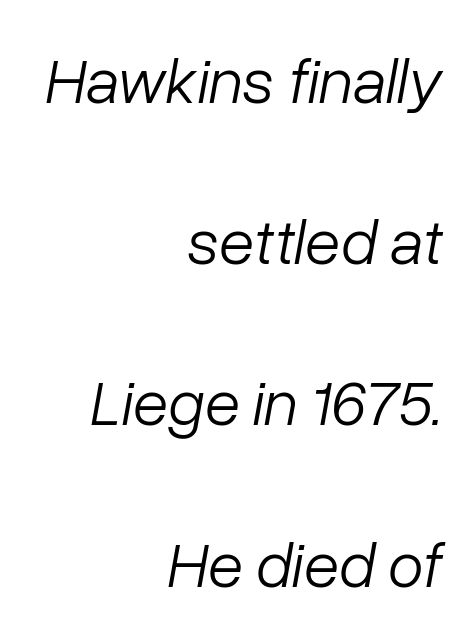
Q: Is the text bold? A: No.
Q: Is the text italic (slanted)? A: Yes, it leans right by about 10 degrees.
Q: Is the text underlined? A: No.
Q: How is the paragraph aligned? A: Right-aligned.
Q: Is the spacing between letters normal or unusually wide? A: Normal.
Q: Is the spacing between lines tight, normal or loose? A: Loose.
Q: Width (condensed, normal, or wide)? A: Normal.
Q: Stroke contrast? A: Low.
Q: x-height? A: Medium.
Q: Monospaced? A: No.
